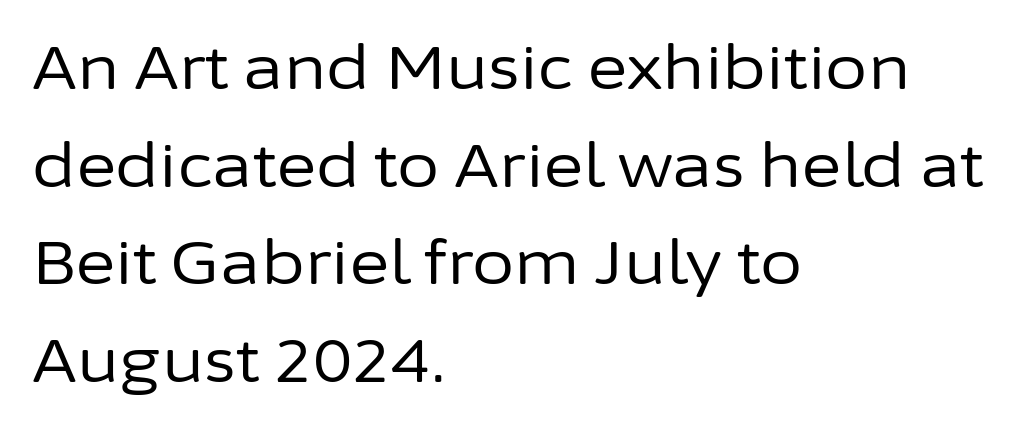
{"serif": "no", "italic": "no", "bold": "no", "weight": "regular", "width": "normal", "stroke_contrast": "low", "x_height": "medium", "monospaced": "no", "underline": "no", "align": "left", "line_spacing": "normal", "line_spacing_ratio": 1.6, "letter_spacing": "normal", "letter_spacing_em": 0.0, "glyph_px": 61}
